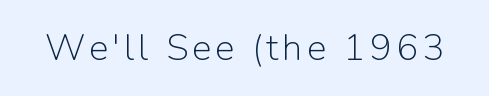
The image shows 37 px light sans-serif type, upright; set not underlined; low stroke contrast and a medium x-height.
